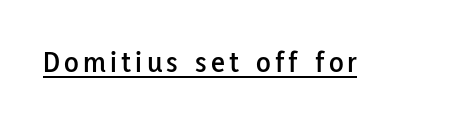
The image shows 30 px sans-serif type, upright; set underlined; low stroke contrast and a medium x-height.
